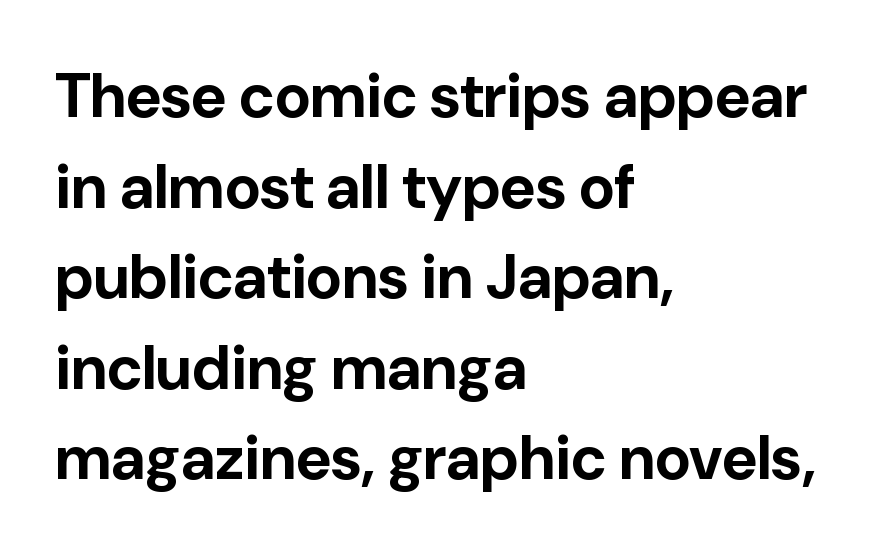
What stands out about the letter spacing? Nothing — it is the standard amount. The rendering shows plain stroke endings on the letterforms — a sans-serif design. Successive baselines arrive at the customary interval. This sample has the flowing, uneven cadence of proportional lettering. The lines in this sample share a left origin and differ only in where they stop. A clean baseline with only descenders dipping below it.
